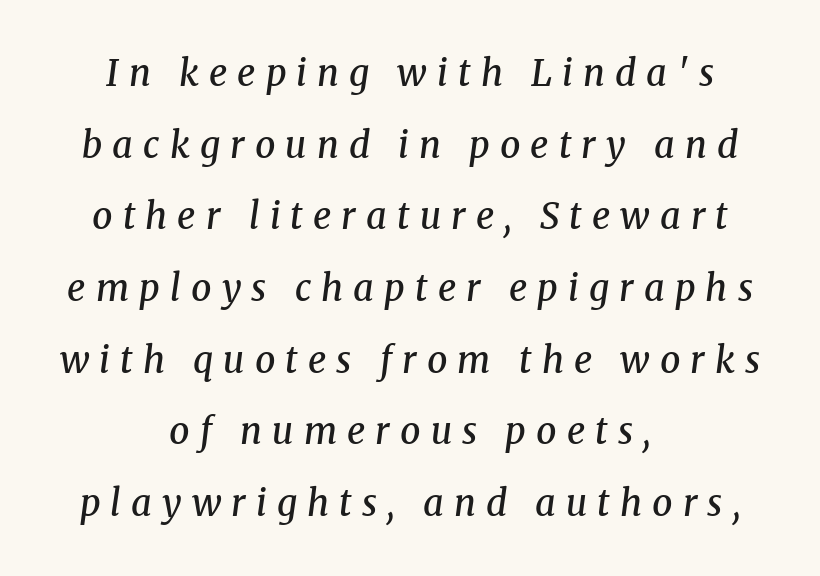
{"serif": "yes", "italic": "yes", "lean": "right", "slant_degrees": 8, "bold": "semi", "weight": "semibold", "width": "normal", "stroke_contrast": "medium", "x_height": "medium", "monospaced": "no", "underline": "no", "align": "center", "line_spacing": "loose", "line_spacing_ratio": 1.99, "letter_spacing": "wide", "letter_spacing_em": 0.28, "glyph_px": 36}
